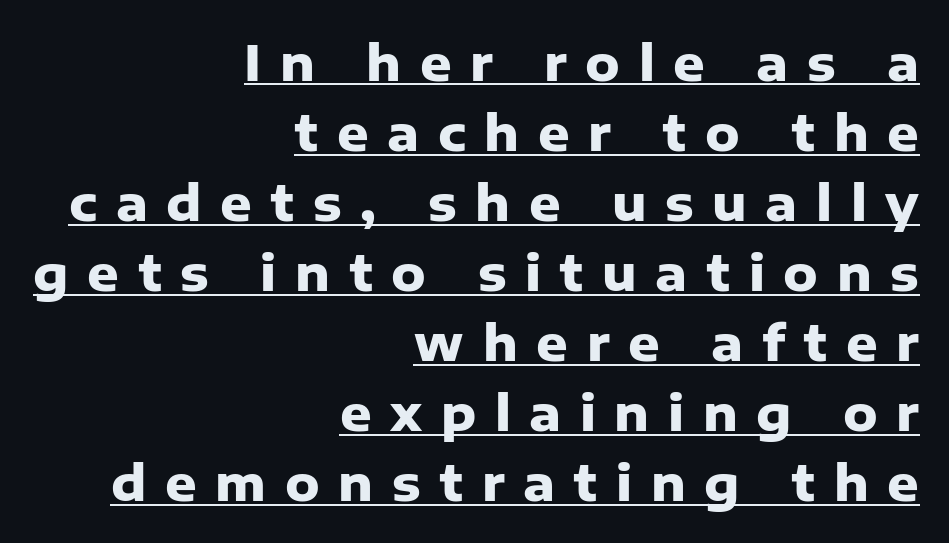
{"serif": "no", "italic": "no", "bold": "yes", "weight": "heavy", "width": "normal", "stroke_contrast": "low", "x_height": "medium", "monospaced": "no", "underline": "yes", "align": "right", "line_spacing": "normal", "line_spacing_ratio": 1.43, "letter_spacing": "wide", "letter_spacing_em": 0.38, "glyph_px": 49}
